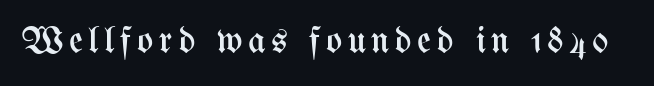
Q: Is the text bold? A: No.
Q: Is the text italic (slanted)? A: No, it is upright.
Q: Is the text underlined? A: No.
Q: Width (condensed, normal, or wide)? A: Condensed.
Q: Stroke contrast? A: Medium.
Q: x-height? A: Medium.
Q: Monospaced? A: No.
